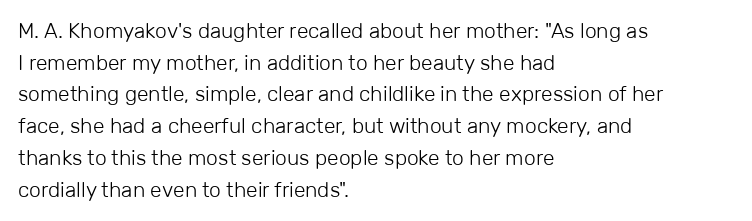
Q: Is the text bold? A: No.
Q: Is the text italic (slanted)? A: No, it is upright.
Q: Is the text underlined? A: No.
Q: How is the paragraph aligned? A: Left-aligned.
Q: Is the spacing between letters normal or unusually wide? A: Normal.
Q: Is the spacing between lines tight, normal or loose? A: Normal.
